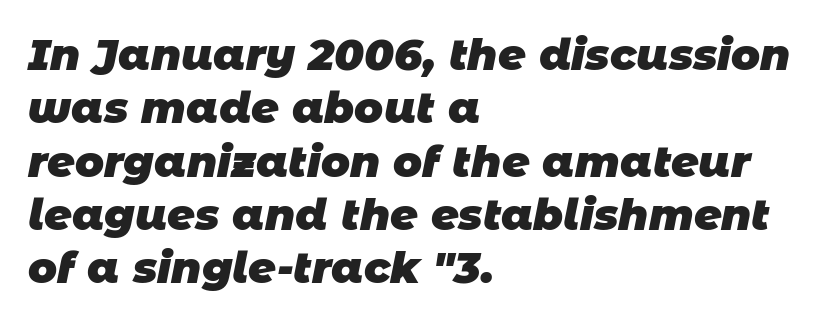
The image shows 43 px heavy sans-serif type; set left-aligned, line spacing 1.24x, normal letter spacing, not underlined; low stroke contrast and a large x-height.
